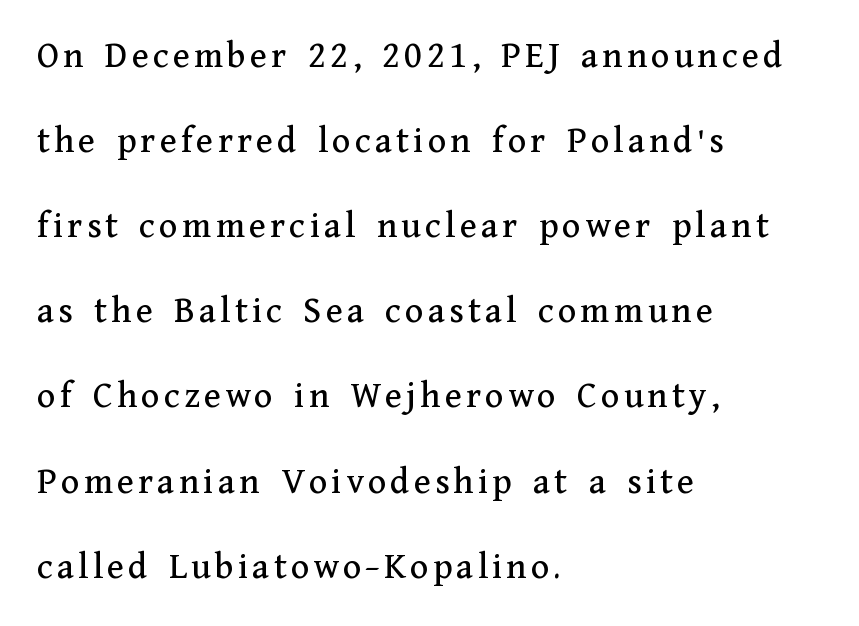
Q: Is the text italic (slanted)? A: No, it is upright.
Q: Is the typeface a serif or a sans-serif typeface? A: Serif.
Q: Is the text underlined? A: No.
Q: How is the paragraph aligned? A: Left-aligned.
Q: Is the spacing between lines tight, normal or loose? A: Loose.
Q: Width (condensed, normal, or wide)? A: Normal.
Q: Stroke contrast? A: Medium.
Q: x-height? A: Medium.
Q: Monospaced? A: No.
